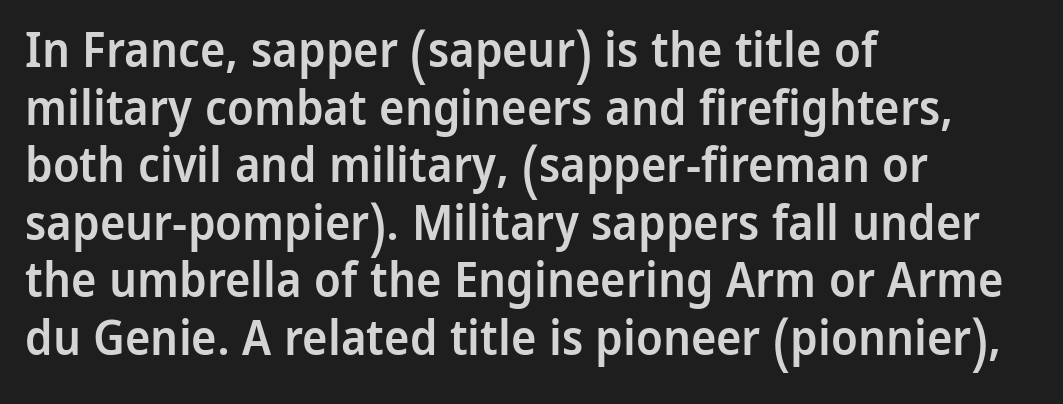
{"serif": "no", "italic": "no", "bold": "semi", "weight": "semibold", "width": "normal", "stroke_contrast": "low", "x_height": "medium", "monospaced": "no", "underline": "no", "align": "left", "line_spacing_ratio": 1.2, "letter_spacing": "normal", "letter_spacing_em": 0.0, "glyph_px": 48}
